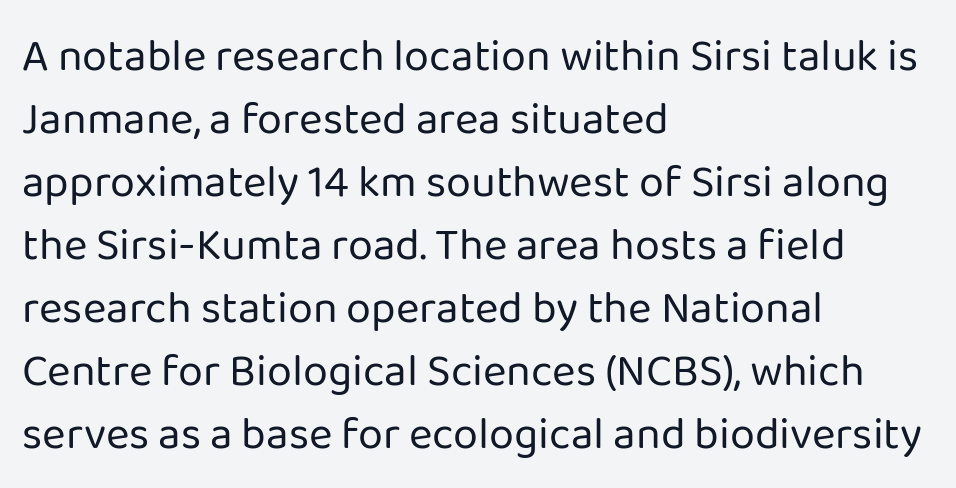
{"serif": "no", "italic": "no", "bold": "no", "weight": "regular", "width": "normal", "stroke_contrast": "low", "x_height": "medium", "monospaced": "no", "underline": "no", "align": "left", "line_spacing": "normal", "line_spacing_ratio": 1.4, "letter_spacing": "normal", "letter_spacing_em": 0.0, "glyph_px": 45}
